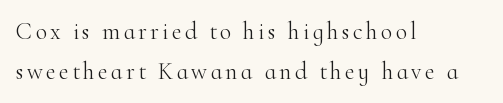
The image shows 24 px text type, upright; set left-aligned, normal line spacing (1.68x), not underlined.
